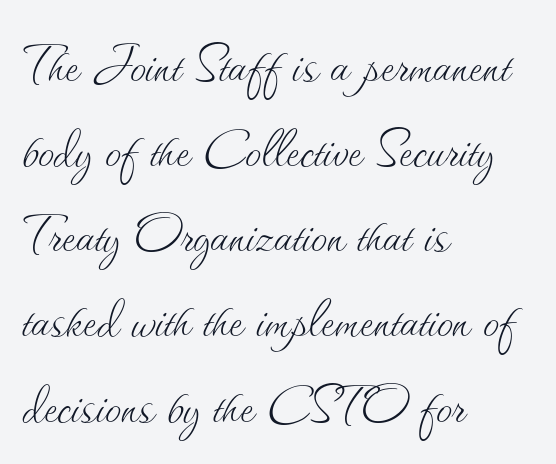
The image shows 65 px thin type; set left-aligned, normal line spacing (1.31x), normal letter spacing, not underlined; medium stroke contrast and a small x-height.
